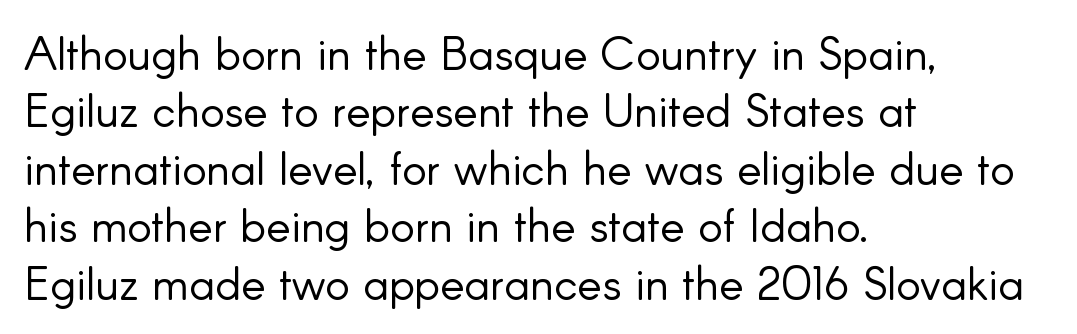
{"serif": "no", "italic": "no", "bold": "no", "weight": "light", "width": "normal", "stroke_contrast": "low", "x_height": "small", "monospaced": "no", "underline": "no", "align": "left", "line_spacing": "normal", "line_spacing_ratio": 1.25, "letter_spacing": "normal", "letter_spacing_em": 0.0, "glyph_px": 46}
